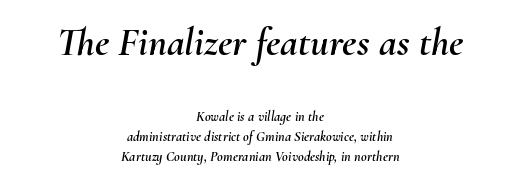
{"italic": "yes", "lean": "right", "slant_degrees": 10, "width": "normal", "stroke_contrast": "medium", "x_height": "small", "monospaced": "no", "underline": "no", "align": "center", "line_spacing": "normal", "line_spacing_ratio": 1.44, "letter_spacing": "normal", "letter_spacing_em": 0.0, "larger_block": "first", "size_ratio": 2.86, "glyph_px": 40}
